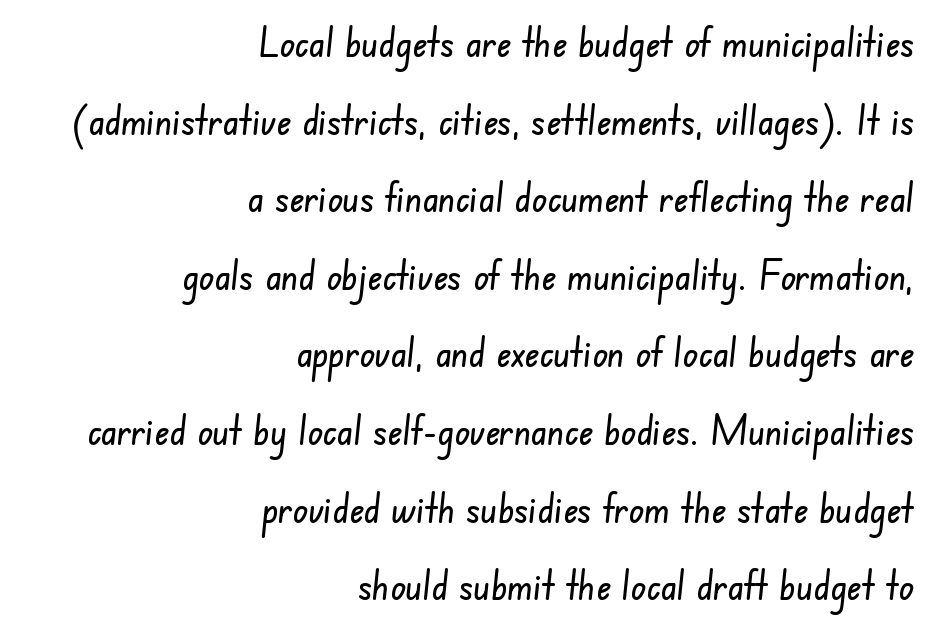
{"serif": "no", "width": "condensed", "stroke_contrast": "low", "x_height": "small", "monospaced": "no", "underline": "no", "align": "right", "line_spacing": "loose", "line_spacing_ratio": 1.94, "letter_spacing": "normal", "letter_spacing_em": 0.0, "glyph_px": 40}
